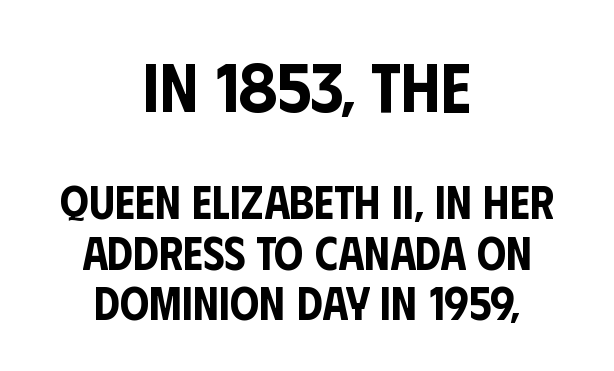
What's the leading like? Squeezed, with rows nearly overlapping. The type sits square on the baseline with zero lean. Serif or sans? Sans — the stroke terminals are bare. A bare baseline throughout the passage. Horizontally, the lines are justified to the midpoint only.
